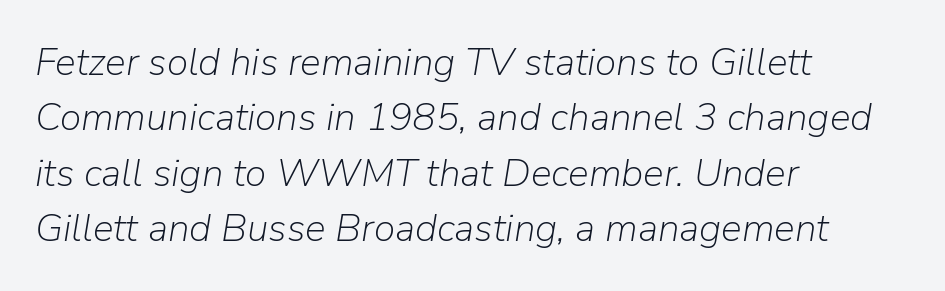
Q: Is the text bold? A: No.
Q: Is the text italic (slanted)? A: Yes, it leans right by about 9 degrees.
Q: Is the text underlined? A: No.
Q: How is the paragraph aligned? A: Left-aligned.
Q: Is the spacing between letters normal or unusually wide? A: Normal.
Q: Is the spacing between lines tight, normal or loose? A: Normal.
Q: Width (condensed, normal, or wide)? A: Normal.
Q: Stroke contrast? A: Low.
Q: x-height? A: Medium.
Q: Monospaced? A: No.
